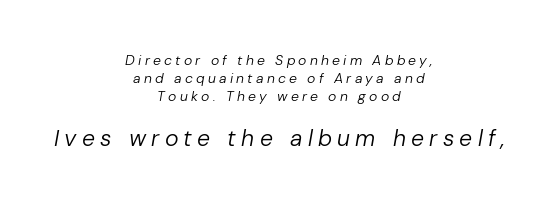
{"italic": "yes", "lean": "right", "slant_degrees": 10, "bold": "no", "underline": "no", "align": "center", "line_spacing": "normal", "line_spacing_ratio": 1.27, "letter_spacing": "wide", "letter_spacing_em": 0.23, "larger_block": "second", "size_ratio": 1.64, "glyph_px": 23}
